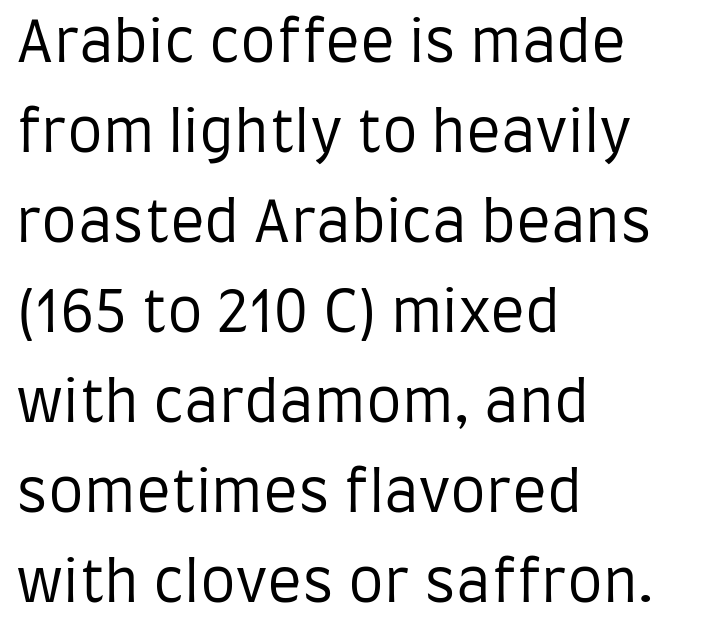
The image shows 57 px regular-weight, condensed sans-serif type, upright; set left-aligned, normal line spacing (1.58x), normal letter spacing, not underlined; low stroke contrast and a large x-height.
